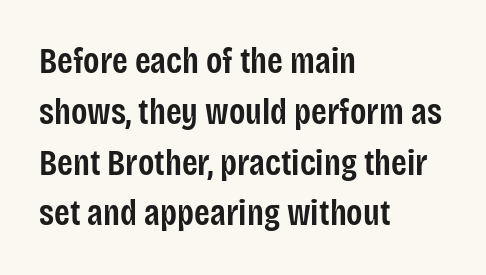
The image shows 36 px semibold, condensed sans-serif type, upright; set left-aligned, normal line spacing (1.41x), normal letter spacing, not underlined; low stroke contrast and a large x-height.
